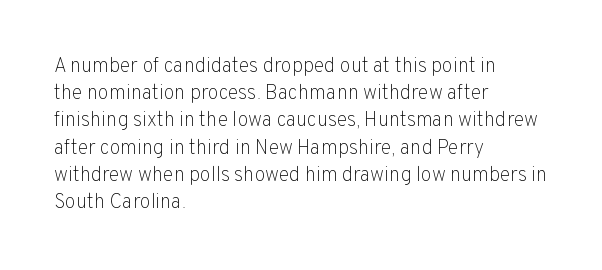
The text block is weighted toward the left margin, trailing off unevenly rightward. Summary of vertical rhythm: regular, with standard interline spacing. Spacing between characters is what you'd get straight out of the box. The letterforms sit at book weight or below.
